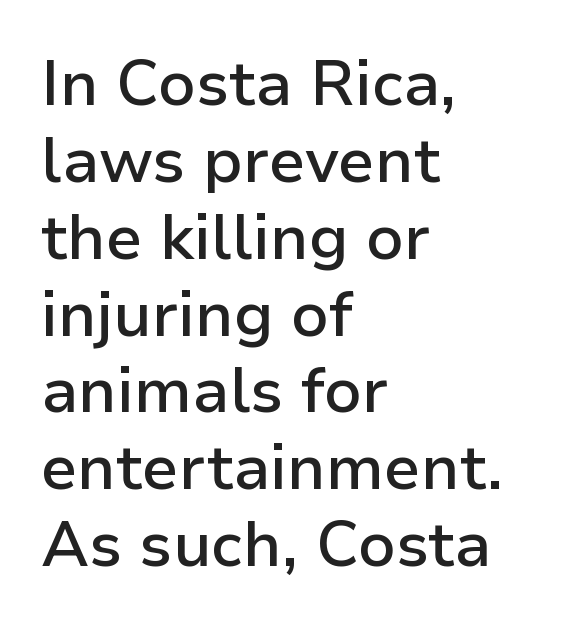
The specimen omits any rule beneath the text block's lines. The text block is weighted toward the left margin, trailing off unevenly rightward. Each letter keeps its own natural width here, so spacing adapts to shape. No feet cap the strokes, marking this as sans-serif type.
